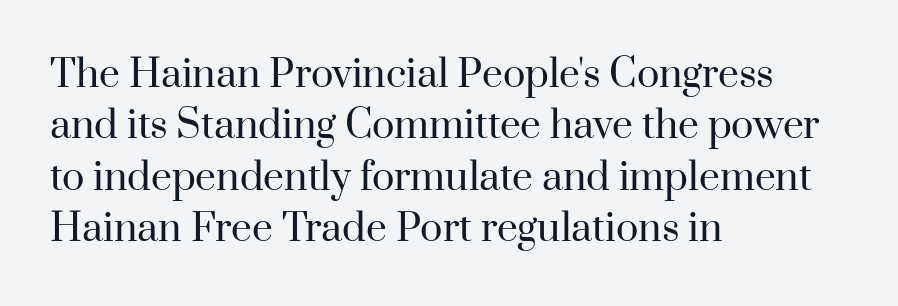
The setting favours the left margin, as ordinary paragraphs usually do. Stroke thickness stays within the range of a standard reading face or lighter. Is there any slant? The stems are plumb. This sample has the flowing, uneven cadence of proportional lettering. Regarding serifs, this sample has them.
